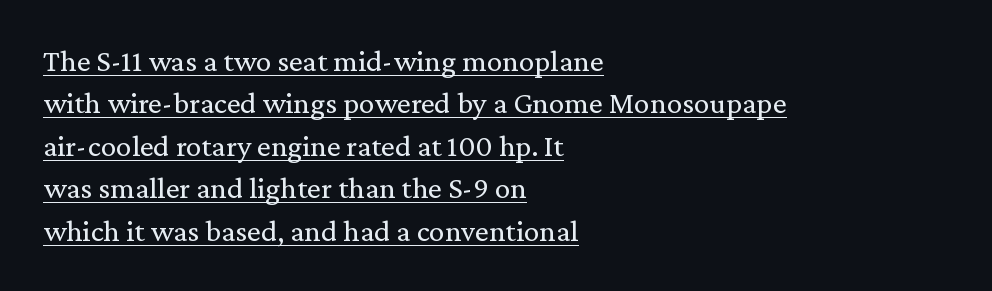
{"serif": "yes", "italic": "no", "bold": "no", "weight": "regular", "width": "normal", "stroke_contrast": "low", "x_height": "medium", "monospaced": "no", "underline": "yes", "align": "left", "line_spacing": "normal", "line_spacing_ratio": 1.37, "letter_spacing": "normal", "letter_spacing_em": 0.0, "glyph_px": 31}
